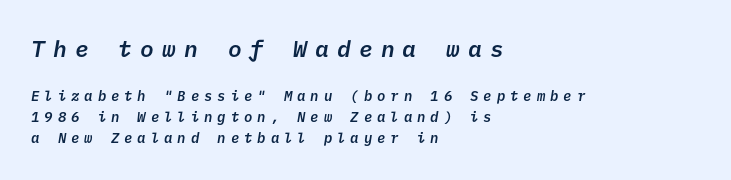
The image shows 23 px text type; set left-aligned, normal line spacing (1.53x), unusually wide letter spacing (+0.35 em), not underlined; the first (top) block is 1.64x larger.
